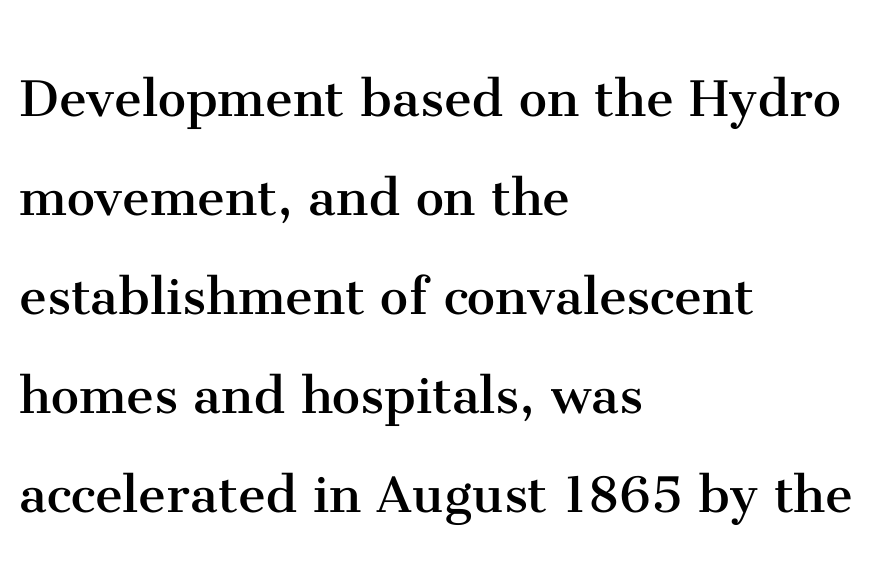
Leading: standard. Italic? Not at all — the glyphs are vertical. Old-style or modern, the face here clearly has serifs. Here the glyphs are tracked normally, forming tight word shapes. Here the designer chose a conventional face with non-uniform glyph widths. Weight: regular or lighter.
